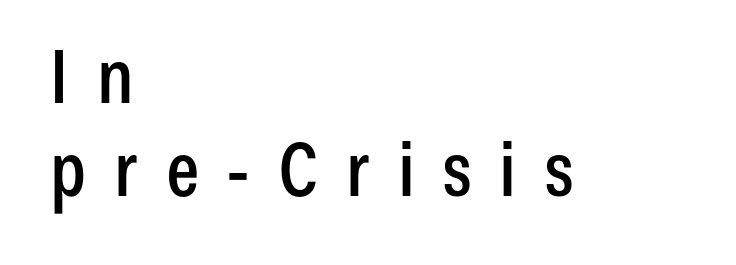
Q: Is the text italic (slanted)? A: No, it is upright.
Q: Is the typeface a serif or a sans-serif typeface? A: Sans-serif.
Q: Is the text underlined? A: No.
Q: How is the paragraph aligned? A: Left-aligned.
Q: Is the spacing between letters normal or unusually wide? A: Unusually wide.
Q: Is the spacing between lines tight, normal or loose? A: Normal.
Q: Width (condensed, normal, or wide)? A: Condensed.
Q: Stroke contrast? A: Low.
Q: x-height? A: Medium.
Q: Monospaced? A: No.
